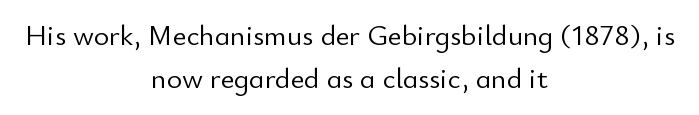
A normal amount of white space separates one row of letters from the next. This sample uses a sans-serif face. Quick note: underline off. You could not count columns in this text — the font is proportionally spaced. Caption: multi-line text, centered on the measure.
